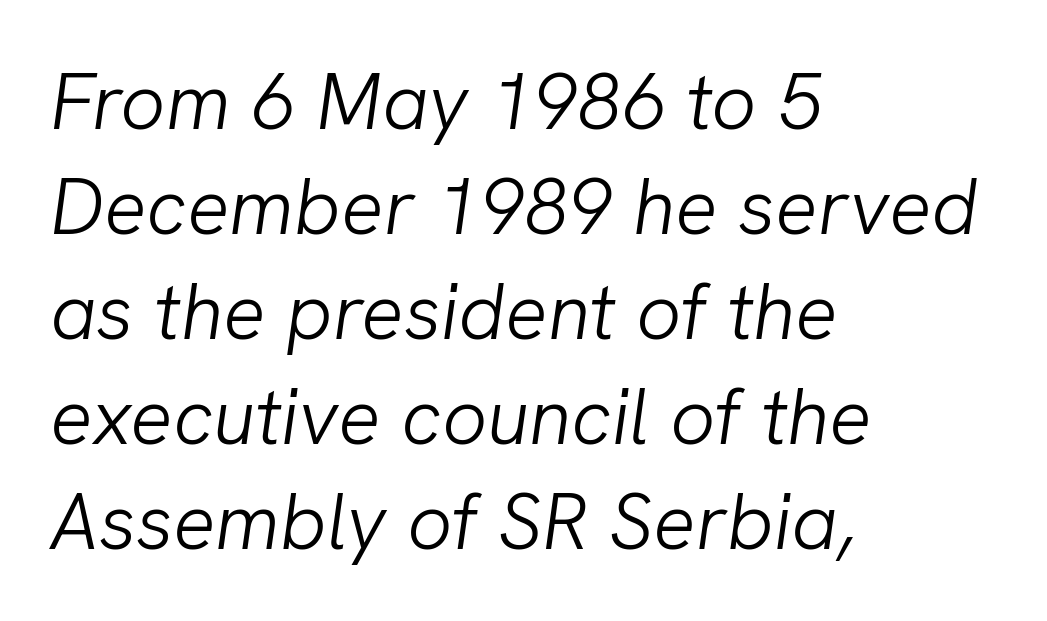
{"italic": "yes", "lean": "right", "slant_degrees": 8, "bold": "no", "weight": "light", "width": "normal", "stroke_contrast": "low", "x_height": "medium", "monospaced": "no", "underline": "no", "align": "left", "line_spacing": "normal", "line_spacing_ratio": 1.33, "letter_spacing": "normal", "letter_spacing_em": 0.0, "glyph_px": 79}
